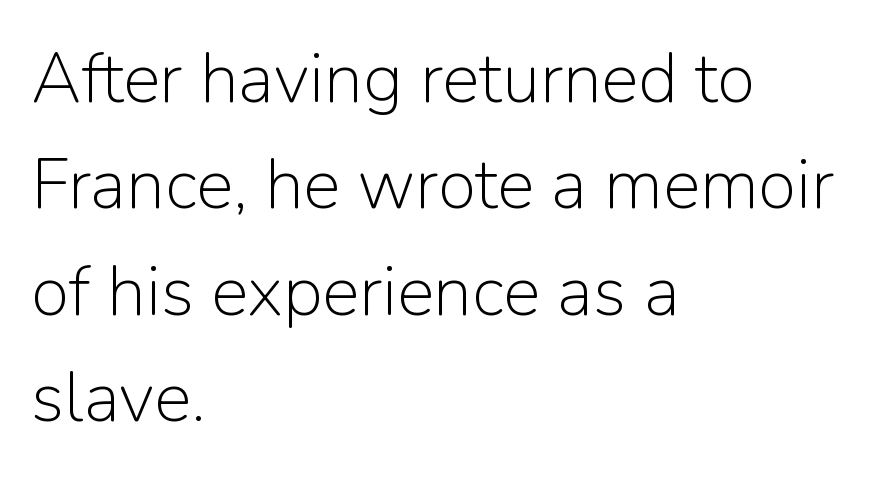
Note the varied advance widths — an 'i' is clearly narrower than an 'm'. A classic flush-left, rag-right setting is used for this passage. This rendering features lettering with no underline. Heaviness? Minimal to ordinary, like unemphasized prose. Successive baselines arrive at the customary interval. Nothing unusual about the tracking: characters are spaced as the font intends.
